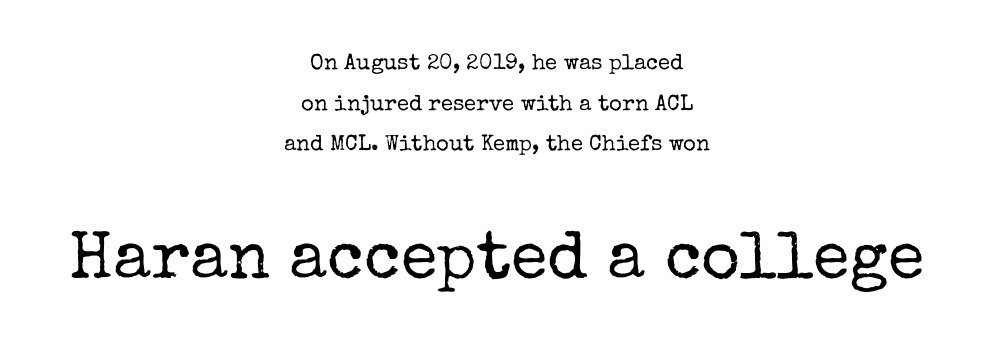
The image shows 67 px regular-weight serif type, upright; set centered, line spacing 1.85x, normal letter spacing, not underlined; the second (bottom) block is 3.05x larger; low stroke contrast and a medium x-height.
